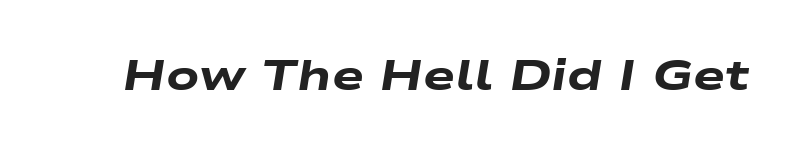
The image shows 43 px heavy, wide type, italic (leaning right); set normal letter spacing, not underlined; low stroke contrast and a medium x-height.
